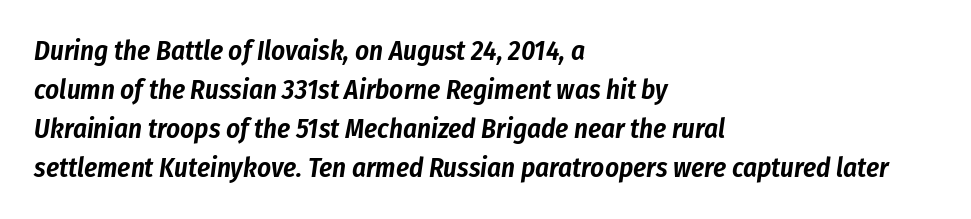
{"italic": "yes", "lean": "right", "slant_degrees": 8, "underline": "no", "align": "left", "line_spacing": "normal", "line_spacing_ratio": 1.44, "letter_spacing": "normal", "letter_spacing_em": 0.0, "glyph_px": 27}
